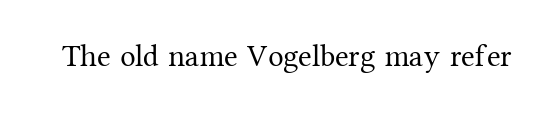
{"serif": "yes", "italic": "no", "bold": "no", "weight": "regular", "width": "normal", "stroke_contrast": "medium", "x_height": "medium", "monospaced": "no", "underline": "no", "letter_spacing": "normal", "letter_spacing_em": 0.0, "glyph_px": 31}
